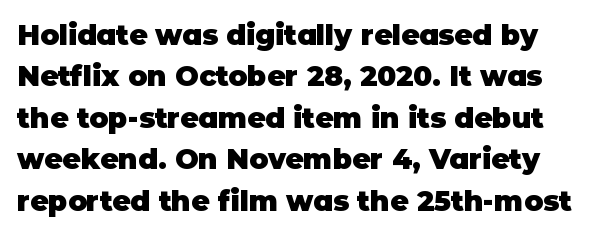
The image shows 28 px heavy sans-serif type, upright; set normal line spacing (1.48x), normal letter spacing, not underlined; low stroke contrast and a large x-height.
